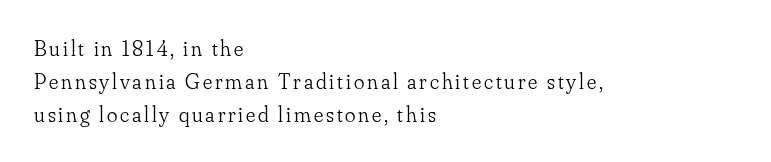
The image shows 22 px text type, upright; set left-aligned, normal line spacing (1.5x), not underlined.
